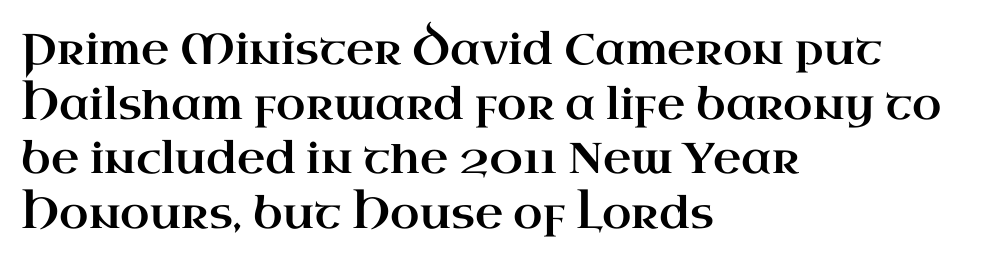
A bare baseline throughout the passage. Style check: upright. You can tell from the footed stems that serif type was used. Glyph-to-glyph distance matches everyday printed text.
